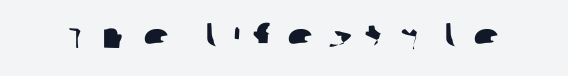
Honestly, there is no underline to notice here at all. Students, note that the glyphs here are deliberately spaced far apart. Character widths vary here, with narrow letters taking less room than wide ones. The glyphs in this specimen are sans serif.
